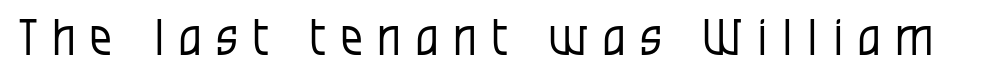
The image shows 49 px regular-weight, condensed sans-serif type, upright; set unusually wide letter spacing (+0.3 em), not underlined; low stroke contrast and a large x-height.
